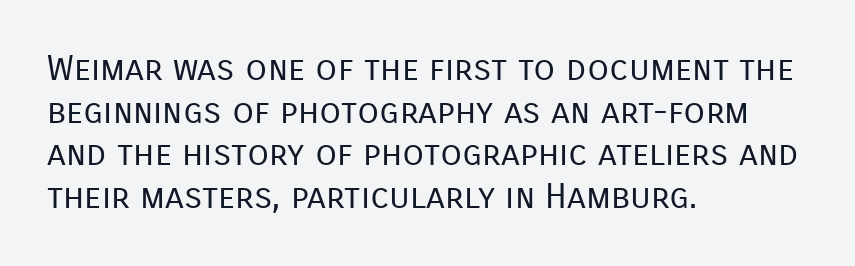
The image shows 35 px regular-weight sans-serif type, upright; set left-aligned, line spacing 1.22x, normal letter spacing, not underlined; low stroke contrast and a medium x-height.
